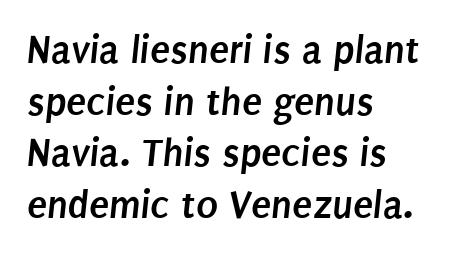
The image shows 41 px semibold, condensed sans-serif type; set left-aligned, normal line spacing (1.26x), normal letter spacing, not underlined; low stroke contrast and a large x-height.
